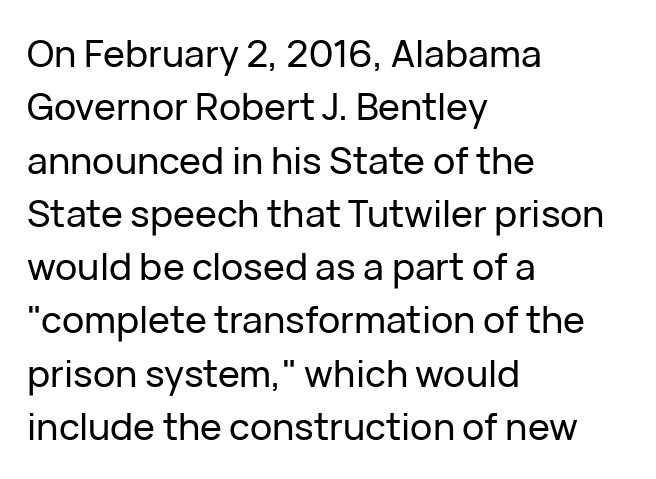
Q: Is the text italic (slanted)? A: No, it is upright.
Q: Is the typeface a serif or a sans-serif typeface? A: Sans-serif.
Q: Is the text underlined? A: No.
Q: How is the paragraph aligned? A: Left-aligned.
Q: Is the spacing between letters normal or unusually wide? A: Normal.
Q: Is the spacing between lines tight, normal or loose? A: Normal.
Q: Width (condensed, normal, or wide)? A: Normal.
Q: Stroke contrast? A: Low.
Q: x-height? A: Medium.
Q: Monospaced? A: No.
